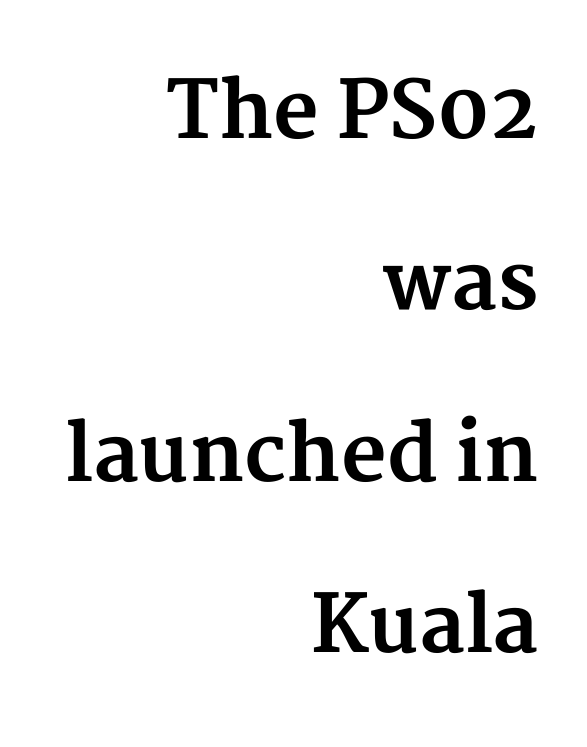
{"serif": "yes", "italic": "no", "bold": "yes", "weight": "bold", "width": "normal", "stroke_contrast": "medium", "x_height": "medium", "monospaced": "no", "underline": "no", "align": "right", "line_spacing": "loose", "line_spacing_ratio": 2.17, "letter_spacing": "normal", "letter_spacing_em": 0.0, "glyph_px": 79}
